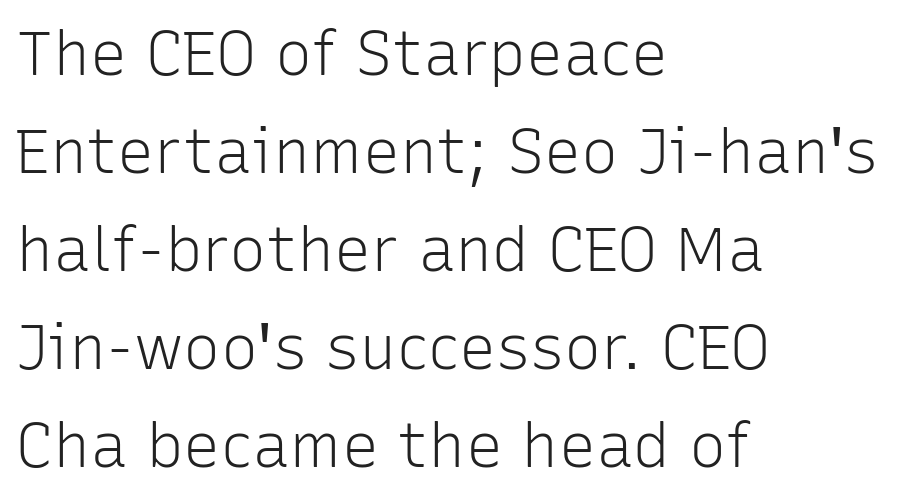
{"serif": "no", "italic": "no", "bold": "no", "weight": "light", "width": "normal", "stroke_contrast": "low", "x_height": "medium", "monospaced": "no", "underline": "no", "align": "left", "line_spacing": "normal", "line_spacing_ratio": 1.58, "letter_spacing": "normal", "letter_spacing_em": 0.0, "glyph_px": 62}
